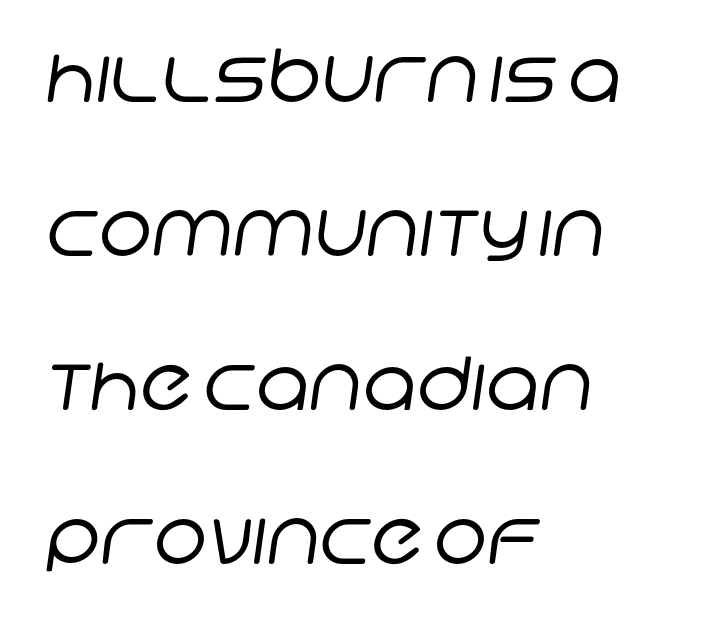
{"serif": "no", "bold": "no", "weight": "regular", "width": "normal", "stroke_contrast": "low", "x_height": "large", "monospaced": "no", "underline": "no", "align": "left", "line_spacing": "loose", "line_spacing_ratio": 2.11, "letter_spacing": "normal", "letter_spacing_em": 0.0, "glyph_px": 73}
